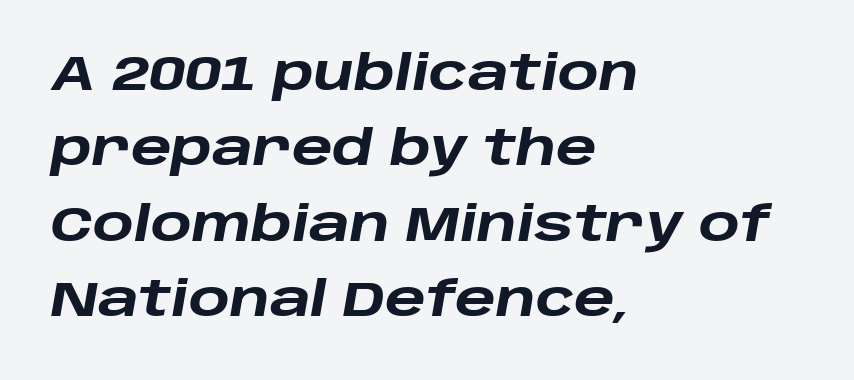
The image shows 48 px heavy, wide type, italic (leaning right); set left-aligned, normal line spacing (1.57x), normal letter spacing, not underlined; low stroke contrast and a large x-height.
